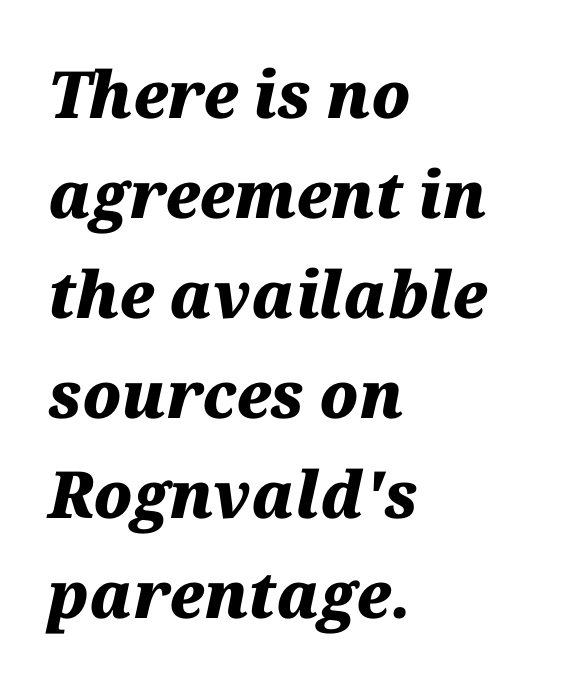
Q: Is the text bold? A: Yes.
Q: Is the text italic (slanted)? A: Yes, it leans right by about 12 degrees.
Q: Is the text underlined? A: No.
Q: How is the paragraph aligned? A: Left-aligned.
Q: Is the spacing between letters normal or unusually wide? A: Normal.
Q: Is the spacing between lines tight, normal or loose? A: Normal.
Q: Width (condensed, normal, or wide)? A: Normal.
Q: Stroke contrast? A: Medium.
Q: x-height? A: Medium.
Q: Monospaced? A: No.
